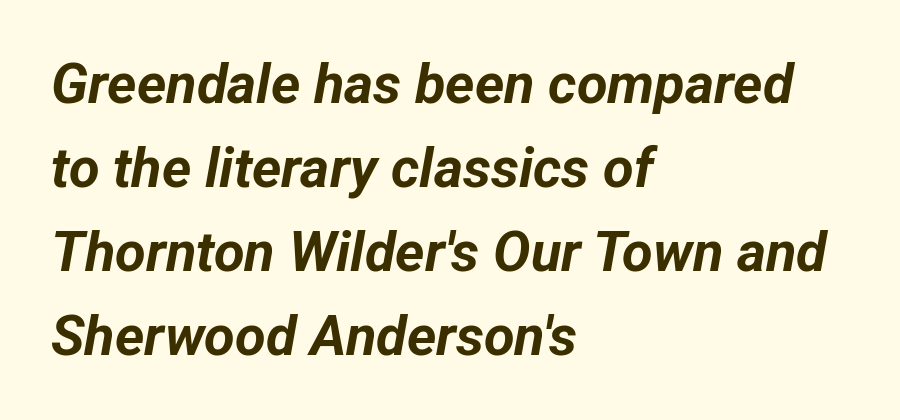
Q: Is the text bold? A: Yes.
Q: Is the text italic (slanted)? A: Yes, it leans right by about 12 degrees.
Q: Is the text underlined? A: No.
Q: How is the paragraph aligned? A: Left-aligned.
Q: Is the spacing between letters normal or unusually wide? A: Normal.
Q: Is the spacing between lines tight, normal or loose? A: Normal.
Q: Width (condensed, normal, or wide)? A: Normal.
Q: Stroke contrast? A: Low.
Q: x-height? A: Medium.
Q: Monospaced? A: No.
